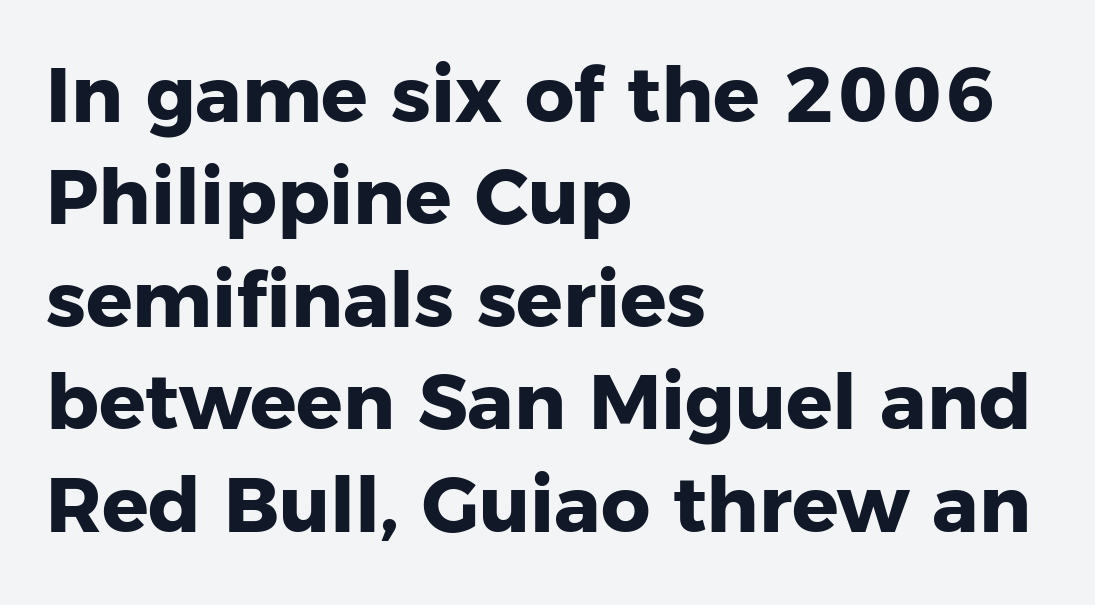
Q: Is the text bold? A: Yes.
Q: Is the text italic (slanted)? A: No, it is upright.
Q: Is the typeface a serif or a sans-serif typeface? A: Sans-serif.
Q: Is the text underlined? A: No.
Q: How is the paragraph aligned? A: Left-aligned.
Q: Is the spacing between letters normal or unusually wide? A: Normal.
Q: Is the spacing between lines tight, normal or loose? A: Normal.
Q: Width (condensed, normal, or wide)? A: Normal.
Q: Stroke contrast? A: Low.
Q: x-height? A: Medium.
Q: Monospaced? A: No.
